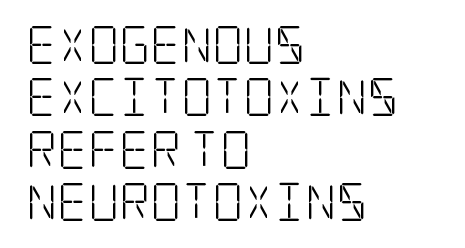
Vertical stems look standard width or narrower in stroke. The lettering holds an erect, upright posture throughout. Students, observe: this is what conventionally led text looks like. This rendering leaves character spacing at its baseline value.
